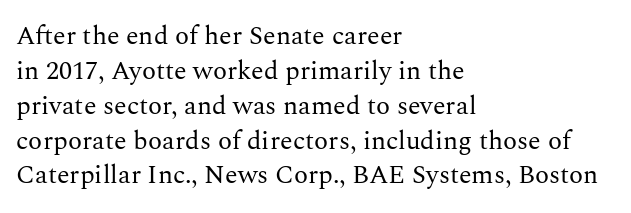
The image shows 26 px text type, upright; set left-aligned, normal line spacing (1.34x), normal letter spacing, not underlined.
